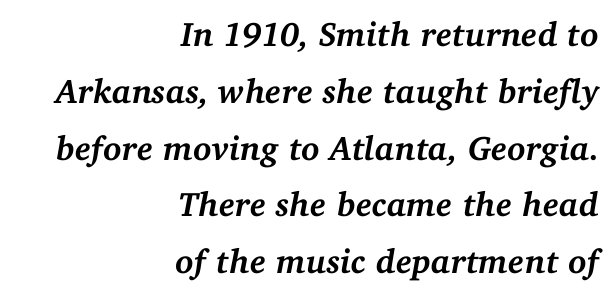
{"serif": "yes", "italic": "yes", "lean": "right", "slant_degrees": 11, "bold": "yes", "weight": "semibold", "width": "normal", "stroke_contrast": "medium", "x_height": "medium", "monospaced": "no", "underline": "no", "align": "right", "line_spacing": "normal", "line_spacing_ratio": 1.67, "letter_spacing": "normal", "letter_spacing_em": 0.0, "glyph_px": 34}
